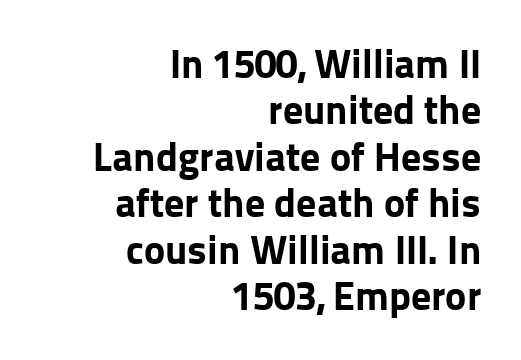
The image shows 40 px bold sans-serif type, upright; set right-aligned, line spacing 1.16x, normal letter spacing, not underlined; low stroke contrast and a medium x-height.
